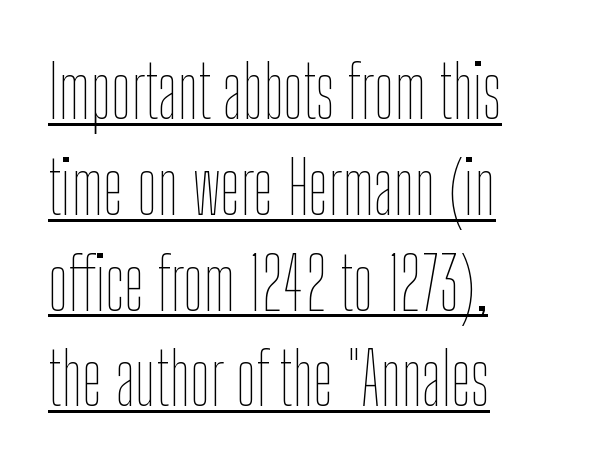
Which margin do the lines hug? The left one — the right edge is uneven. The specimen reads as upright at a glance. Varying glyph widths throughout — classic text-font behaviour. Underlined type. A typesetter would call this zero additional tracking. Is the stroke heavy? The answer is a plain regular-or-lighter.
